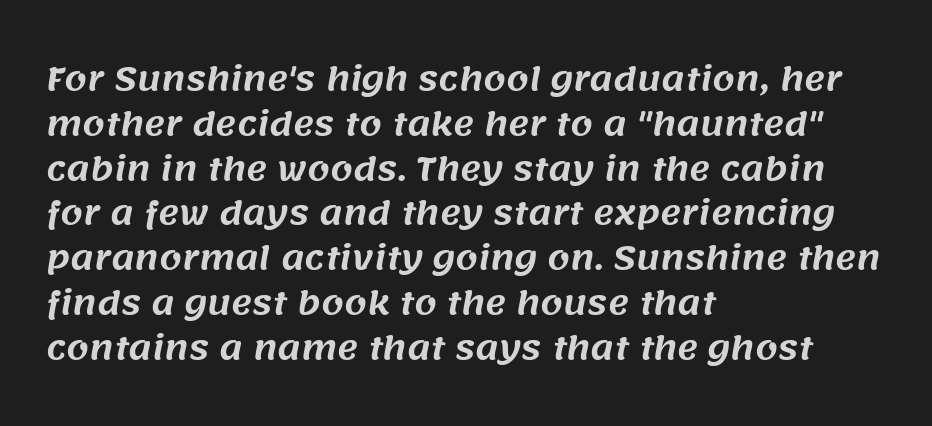
{"serif": "no", "width": "normal", "stroke_contrast": "medium", "x_height": "large", "monospaced": "no", "underline": "no", "align": "left", "line_spacing": "normal", "line_spacing_ratio": 1.4, "letter_spacing": "normal", "letter_spacing_em": 0.0, "glyph_px": 32}
